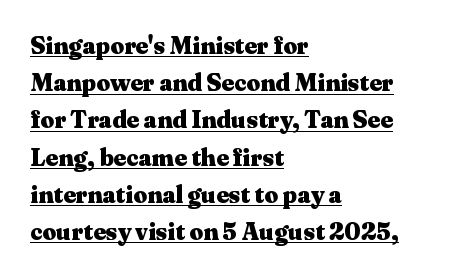
Q: Is the text bold? A: Yes.
Q: Is the text italic (slanted)? A: No, it is upright.
Q: Is the text underlined? A: Yes.
Q: How is the paragraph aligned? A: Left-aligned.
Q: Is the spacing between letters normal or unusually wide? A: Normal.
Q: Is the spacing between lines tight, normal or loose? A: Normal.
